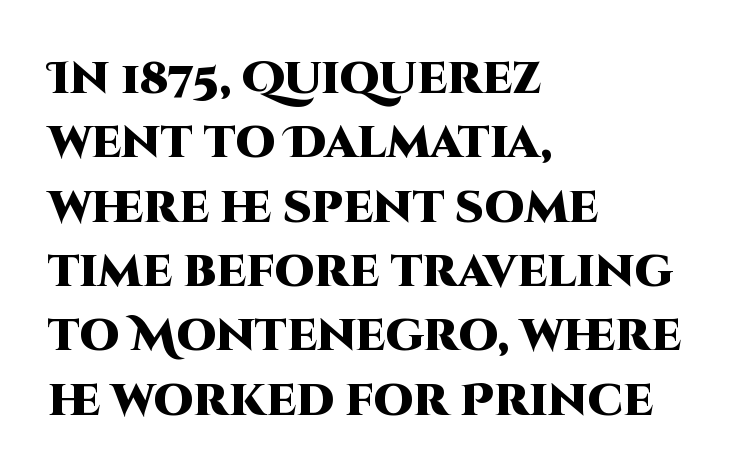
{"serif": "no", "italic": "no", "bold": "yes", "weight": "heavy", "width": "normal", "stroke_contrast": "high", "x_height": "large", "monospaced": "no", "underline": "no", "align": "left", "line_spacing": "normal", "line_spacing_ratio": 1.43, "letter_spacing": "normal", "letter_spacing_em": 0.0, "glyph_px": 45}
